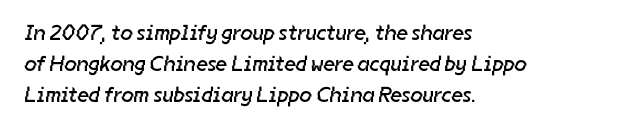
Q: Is the text bold? A: No.
Q: Is the text underlined? A: No.
Q: How is the paragraph aligned? A: Left-aligned.
Q: Is the spacing between letters normal or unusually wide? A: Normal.
Q: Is the spacing between lines tight, normal or loose? A: Normal.
